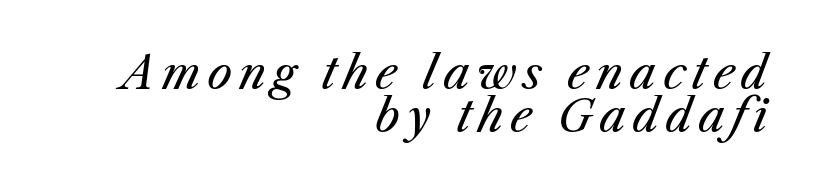
One-word summary of the alignment: right. Yep, that's italic — everything's leaning. The strokes are not fattened; the text isn't bold. A typesetter would call this proportional, since set widths differ per character. Only glyphs here, with clear space below each row.
